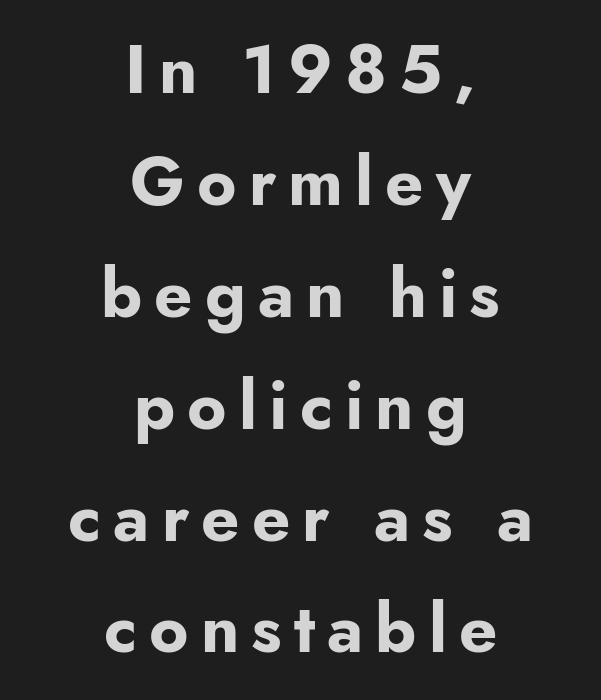
Q: Is the text bold? A: Yes.
Q: Is the text italic (slanted)? A: No, it is upright.
Q: Is the typeface a serif or a sans-serif typeface? A: Sans-serif.
Q: Is the text underlined? A: No.
Q: How is the paragraph aligned? A: Centered.
Q: Is the spacing between lines tight, normal or loose? A: Normal.
Q: Width (condensed, normal, or wide)? A: Normal.
Q: Stroke contrast? A: Low.
Q: x-height? A: Small.
Q: Monospaced? A: No.
